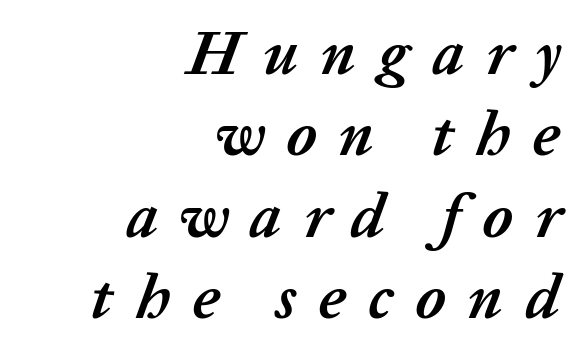
Q: Is the text bold? A: Yes.
Q: Is the text italic (slanted)? A: Yes, it leans right by about 20 degrees.
Q: Is the text underlined? A: No.
Q: How is the paragraph aligned? A: Right-aligned.
Q: Is the spacing between letters normal or unusually wide? A: Unusually wide.
Q: Is the spacing between lines tight, normal or loose? A: Normal.
Q: Width (condensed, normal, or wide)? A: Normal.
Q: Stroke contrast? A: Low.
Q: x-height? A: Medium.
Q: Monospaced? A: No.
